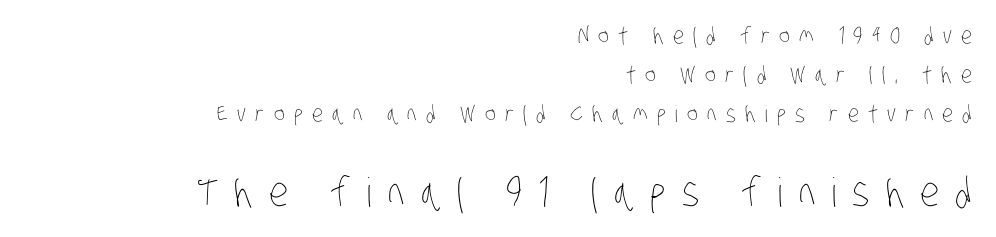
{"bold": "no", "weight": "thin", "width": "condensed", "stroke_contrast": "low", "x_height": "large", "monospaced": "no", "underline": "no", "align": "right", "line_spacing": "normal", "line_spacing_ratio": 1.69, "letter_spacing": "wide", "letter_spacing_em": 0.4, "larger_block": "second", "size_ratio": 1.74, "glyph_px": 40}
